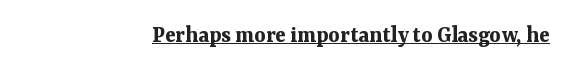
The image shows 24 px bold type, upright; set normal letter spacing, underlined.
